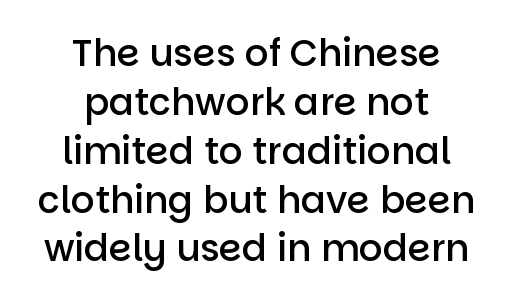
Q: Is the text bold? A: Semi-bold.
Q: Is the text italic (slanted)? A: No, it is upright.
Q: Is the typeface a serif or a sans-serif typeface? A: Sans-serif.
Q: Is the text underlined? A: No.
Q: How is the paragraph aligned? A: Centered.
Q: Is the spacing between letters normal or unusually wide? A: Normal.
Q: Is the spacing between lines tight, normal or loose? A: Normal.
Q: Width (condensed, normal, or wide)? A: Normal.
Q: Stroke contrast? A: Low.
Q: x-height? A: Large.
Q: Monospaced? A: No.
